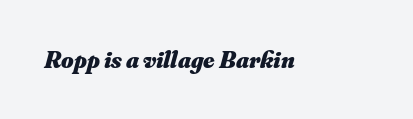
Default kerning and tracking; the words read as compact shapes. Slant detected: the letters are inclined. Plenty of ink on the page — the face is bold. Plain, unruled lines of type.
